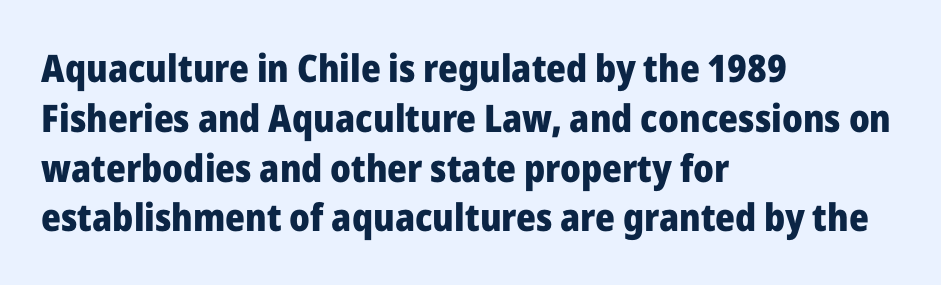
{"serif": "no", "italic": "no", "bold": "yes", "weight": "heavy", "width": "normal", "stroke_contrast": "low", "x_height": "medium", "monospaced": "no", "underline": "no", "align": "left", "line_spacing": "normal", "line_spacing_ratio": 1.31, "letter_spacing": "normal", "letter_spacing_em": 0.0, "glyph_px": 38}
